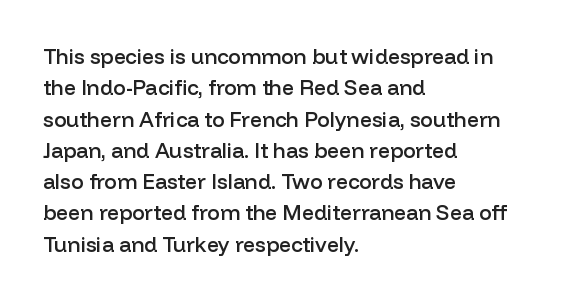
{"italic": "no", "bold": "semi", "underline": "no", "align": "left", "line_spacing": "normal", "line_spacing_ratio": 1.49, "letter_spacing": "normal", "letter_spacing_em": 0.0, "glyph_px": 21}
